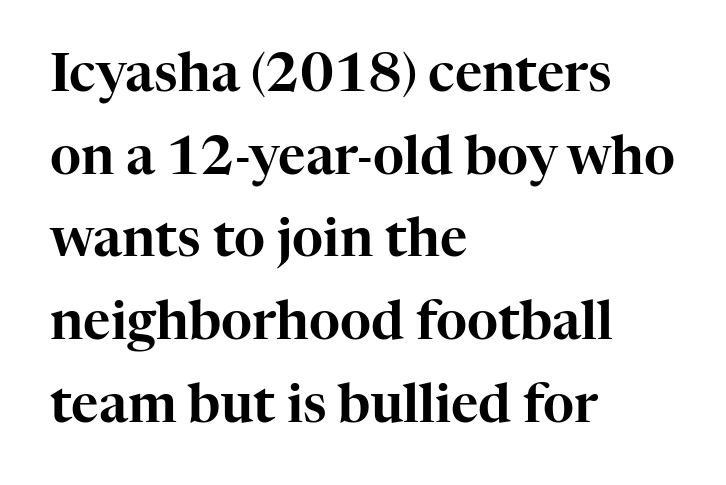
Each letter keeps its own natural width here, so spacing adapts to shape. The horizontal fit of the characters is conventional and even. Clear beneath every line of the passage. Is there much room between lines? A standard amount, neither cramped nor airy. Nope, not italic — everything's standing straight. If you drew a ruler down the left edge, every line would touch it.
